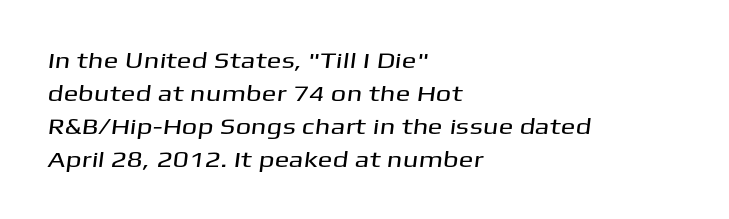
The image shows 22 px text type; set left-aligned, normal line spacing (1.5x), normal letter spacing, not underlined.
